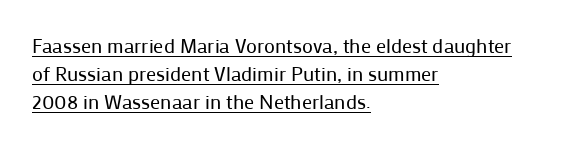
These characters rest on top of a visible drawn line. The strokes carry an ordinary text weight at most. Posture: straight, roman, zero tilt. The vertical gap from one line to the next is medium. A classic flush-left, rag-right setting is used for this passage. The rendering keeps characters at their native spacing.
